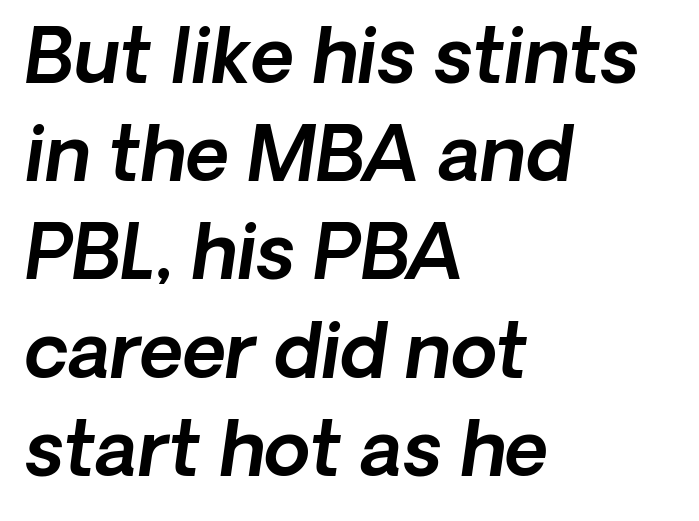
The line-height multiplier appears to be the usual default. Nothing sits at the stroke ends, so this counts as sans-serif. The passage shown has conventional tracking throughout. Here the designer chose a conventional face with non-uniform glyph widths.
